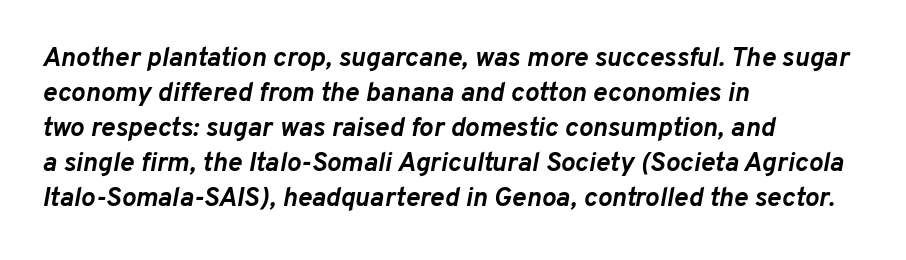
Q: Is the text bold? A: Yes.
Q: Is the text italic (slanted)? A: Yes, it leans right by about 10 degrees.
Q: Is the text underlined? A: No.
Q: How is the paragraph aligned? A: Left-aligned.
Q: Is the spacing between letters normal or unusually wide? A: Normal.
Q: Is the spacing between lines tight, normal or loose? A: Normal.
